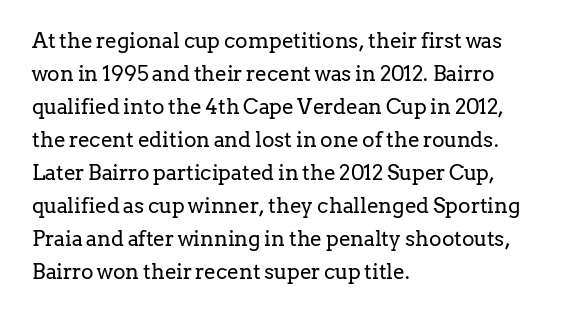
{"italic": "no", "bold": "no", "underline": "no", "align": "left", "line_spacing": "normal", "line_spacing_ratio": 1.57, "letter_spacing": "normal", "letter_spacing_em": 0.0, "glyph_px": 21}
